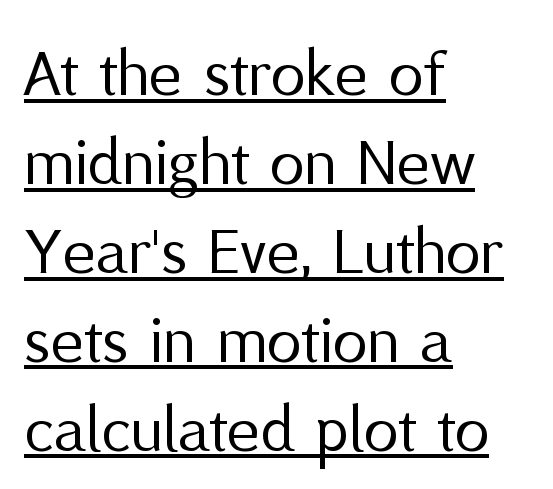
{"serif": "no", "italic": "no", "bold": "no", "weight": "regular", "width": "normal", "stroke_contrast": "medium", "x_height": "medium", "monospaced": "no", "underline": "yes", "align": "left", "line_spacing": "normal", "line_spacing_ratio": 1.27, "letter_spacing": "normal", "letter_spacing_em": 0.0, "glyph_px": 70}
